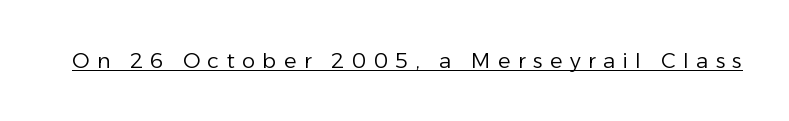
Someone cranked the tracking dial way up on this one. Compared with undecorated copy, this sample adds a rule below the words. Heft: none added — not bold. Vertical strokes here are truly vertical.
